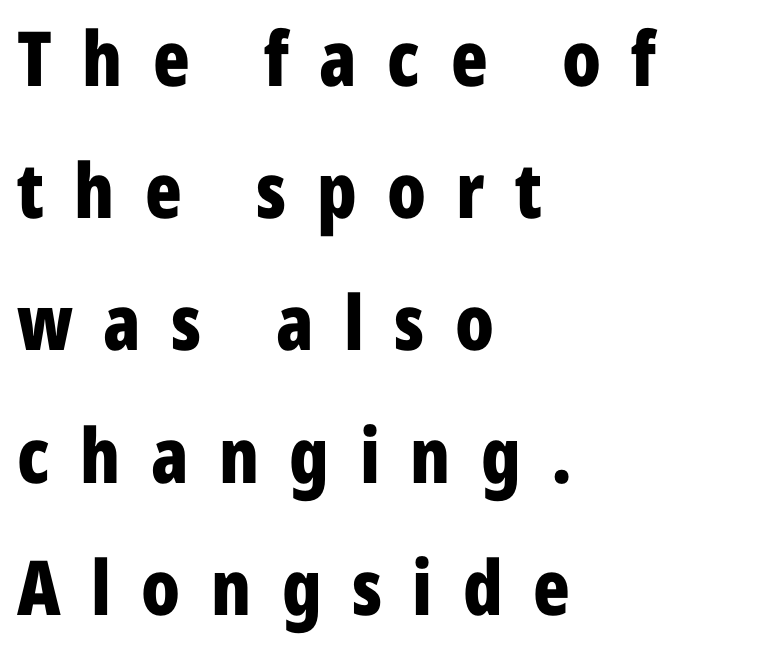
These lines carry a lot of weight — the face is fully bold. A typesetter would call this proportional, since set widths differ per character. Type style note: lacks serifs. The horizontal fit of the characters is loose and conspicuously gappy. Is there any slant? The stems are plumb. Does the copy run flush right? No — it runs flush left.
